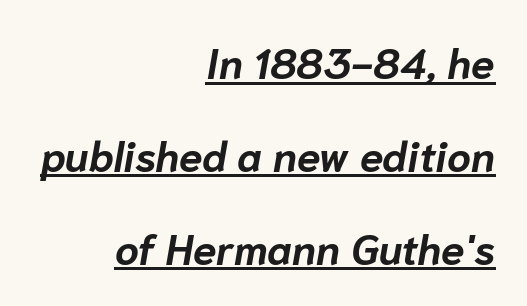
Q: Is the text bold? A: Yes.
Q: Is the text italic (slanted)? A: Yes, it leans right by about 10 degrees.
Q: Is the text underlined? A: Yes.
Q: How is the paragraph aligned? A: Right-aligned.
Q: Is the spacing between letters normal or unusually wide? A: Normal.
Q: Is the spacing between lines tight, normal or loose? A: Loose.
Q: Width (condensed, normal, or wide)? A: Normal.
Q: Stroke contrast? A: Low.
Q: x-height? A: Medium.
Q: Monospaced? A: No.
